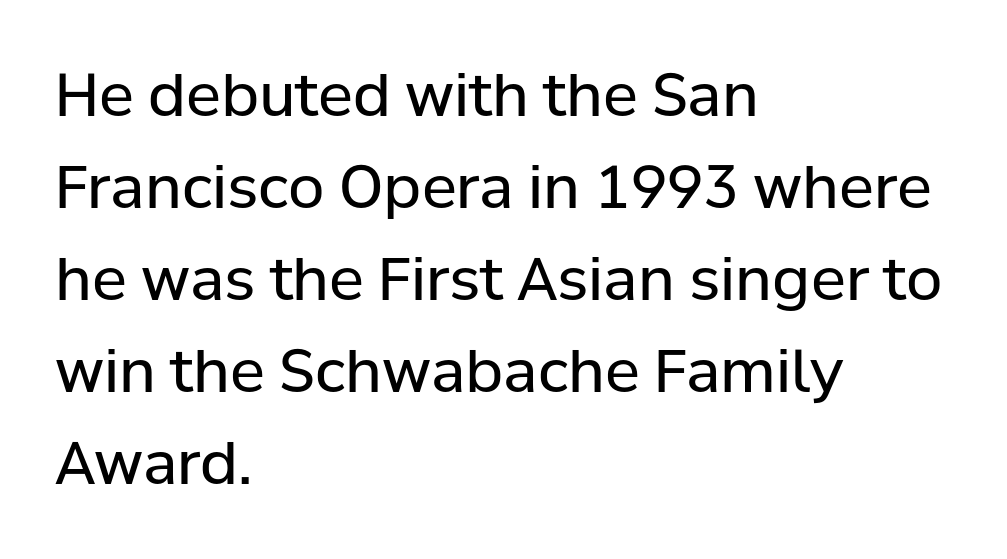
Lines of text with bare space underneath. When letters stand straight like this, we call the style roman or upright. How are the letters spaced? Ordinarily, with no added tracking. Weight: regular or lighter. Interline gaps are of average width in this sample.
